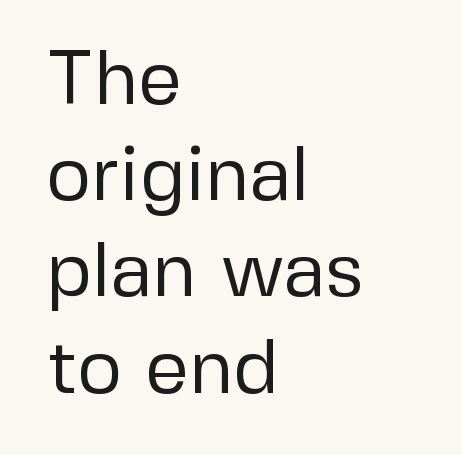
The image shows 77 px regular-weight sans-serif type, upright; set left-aligned, normal line spacing (1.25x), normal letter spacing, not underlined; low stroke contrast and a medium x-height.
